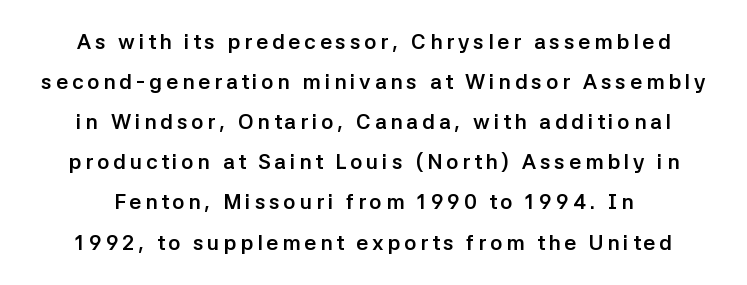
{"italic": "no", "bold": "yes", "underline": "no", "line_spacing": "loose", "line_spacing_ratio": 1.91, "glyph_px": 21}
